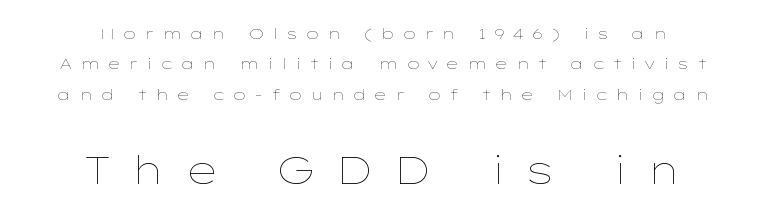
{"italic": "no", "bold": "no", "weight": "thin", "width": "wide", "stroke_contrast": "low", "x_height": "medium", "monospaced": "no", "underline": "no", "align": "center", "line_spacing": "loose", "line_spacing_ratio": 2.03, "letter_spacing": "wide", "letter_spacing_em": 0.49, "larger_block": "second", "size_ratio": 2.53, "glyph_px": 38}
